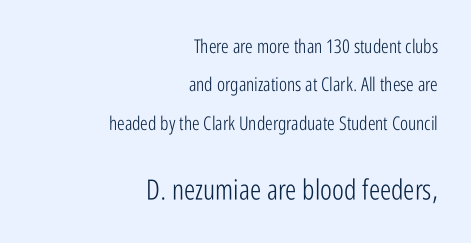
Q: Is the text bold? A: No.
Q: Is the text italic (slanted)? A: No, it is upright.
Q: Is the typeface a serif or a sans-serif typeface? A: Sans-serif.
Q: Is the text underlined? A: No.
Q: How is the paragraph aligned? A: Right-aligned.
Q: Is the spacing between letters normal or unusually wide? A: Normal.
Q: Is the spacing between lines tight, normal or loose? A: Loose.
Q: Which block of text is set in a larger size, the first (top) or the second (bottom)? A: The second (bottom) one.
Q: Width (condensed, normal, or wide)? A: Condensed.
Q: Stroke contrast? A: Low.
Q: x-height? A: Medium.
Q: Monospaced? A: No.
